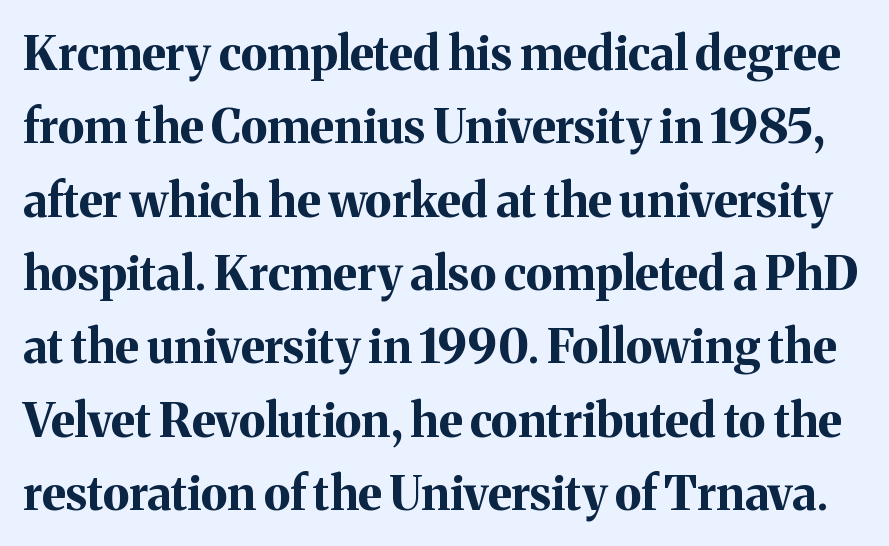
Q: Is the text bold? A: Yes.
Q: Is the text italic (slanted)? A: No, it is upright.
Q: Is the typeface a serif or a sans-serif typeface? A: Serif.
Q: Is the text underlined? A: No.
Q: Is the spacing between letters normal or unusually wide? A: Normal.
Q: Is the spacing between lines tight, normal or loose? A: Normal.
Q: Width (condensed, normal, or wide)? A: Normal.
Q: Stroke contrast? A: Medium.
Q: x-height? A: Medium.
Q: Monospaced? A: No.
